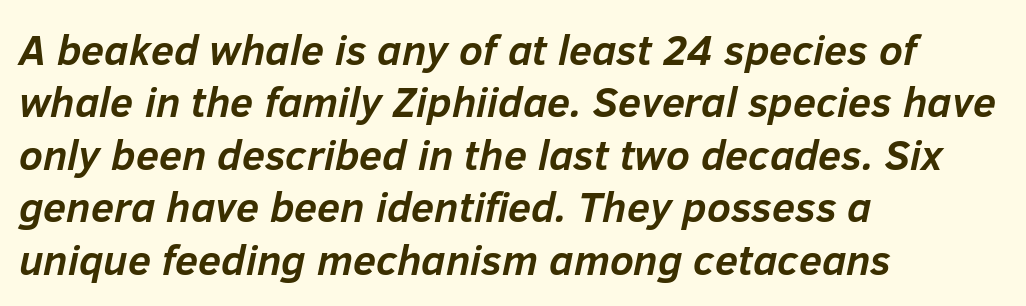
{"italic": "yes", "lean": "right", "slant_degrees": 12, "bold": "yes", "weight": "semibold", "width": "normal", "stroke_contrast": "low", "x_height": "medium", "monospaced": "no", "underline": "no", "align": "left", "line_spacing": "normal", "line_spacing_ratio": 1.25, "letter_spacing": "normal", "letter_spacing_em": 0.0, "glyph_px": 42}
